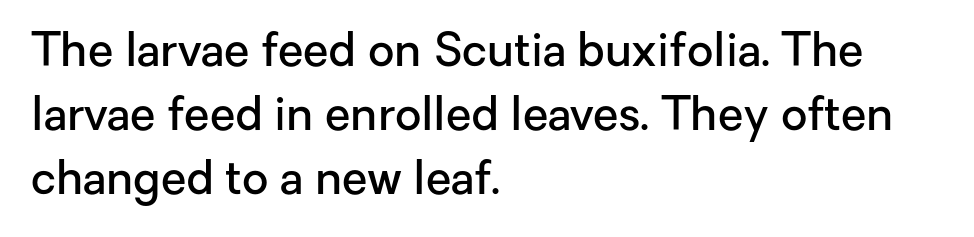
Q: Is the text bold? A: Semi-bold.
Q: Is the text italic (slanted)? A: No, it is upright.
Q: Is the typeface a serif or a sans-serif typeface? A: Sans-serif.
Q: Is the text underlined? A: No.
Q: How is the paragraph aligned? A: Left-aligned.
Q: Is the spacing between letters normal or unusually wide? A: Normal.
Q: Is the spacing between lines tight, normal or loose? A: Normal.
Q: Width (condensed, normal, or wide)? A: Normal.
Q: Stroke contrast? A: Low.
Q: x-height? A: Medium.
Q: Monospaced? A: No.
